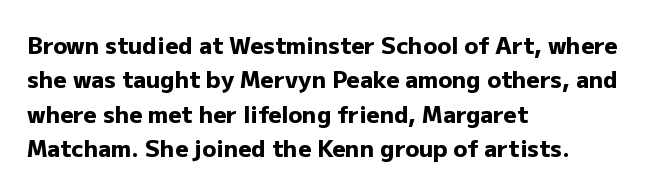
{"italic": "no", "bold": "yes", "underline": "no", "align": "left", "line_spacing": "normal", "line_spacing_ratio": 1.49, "letter_spacing": "normal", "letter_spacing_em": 0.0, "glyph_px": 23}
